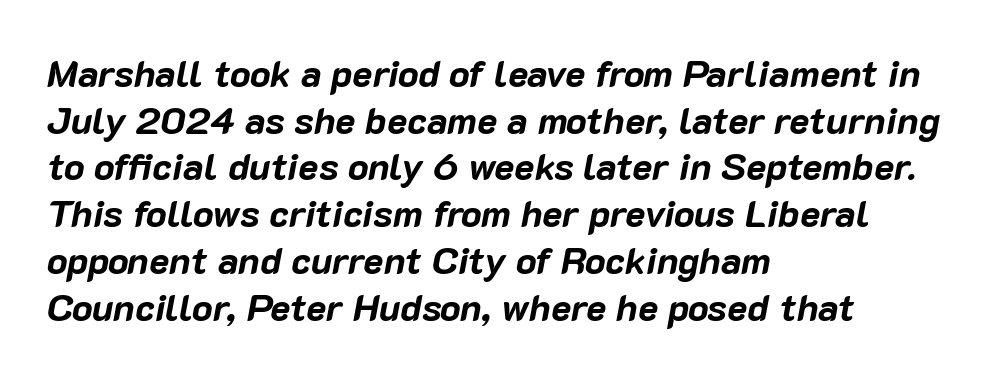
{"italic": "yes", "lean": "right", "slant_degrees": 10, "bold": "yes", "weight": "bold", "width": "normal", "stroke_contrast": "low", "x_height": "medium", "monospaced": "no", "underline": "no", "align": "left", "line_spacing_ratio": 1.23, "letter_spacing": "normal", "letter_spacing_em": 0.0, "glyph_px": 38}
